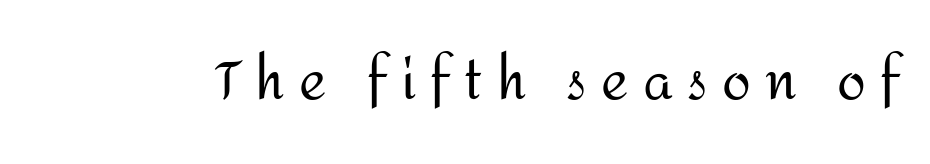
Q: Is the text bold? A: No.
Q: Is the text italic (slanted)? A: No, it is upright.
Q: Is the typeface a serif or a sans-serif typeface? A: Sans-serif.
Q: Is the text underlined? A: No.
Q: Is the spacing between letters normal or unusually wide? A: Unusually wide.
Q: Width (condensed, normal, or wide)? A: Normal.
Q: Stroke contrast? A: Medium.
Q: x-height? A: Medium.
Q: Monospaced? A: No.
